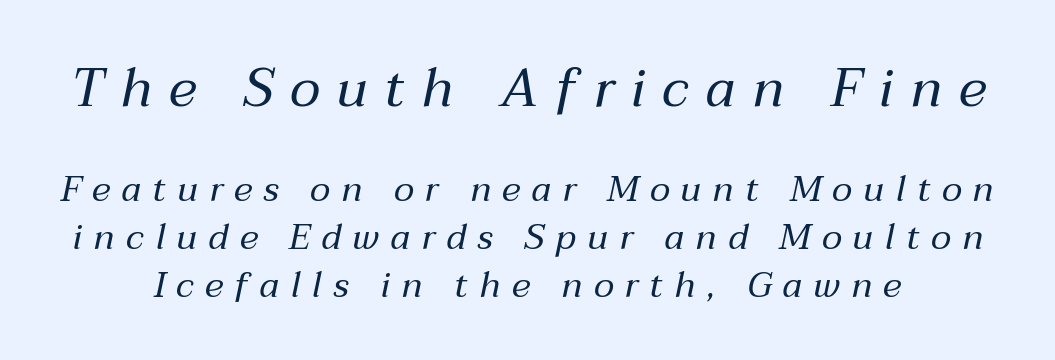
The first block has been scaled up relative to the second. Caption: expanded tracking, letters set apart. The designer left line spacing at the default. Character widths vary here, with narrow letters taking less room than wide ones. Quick note: italic.
